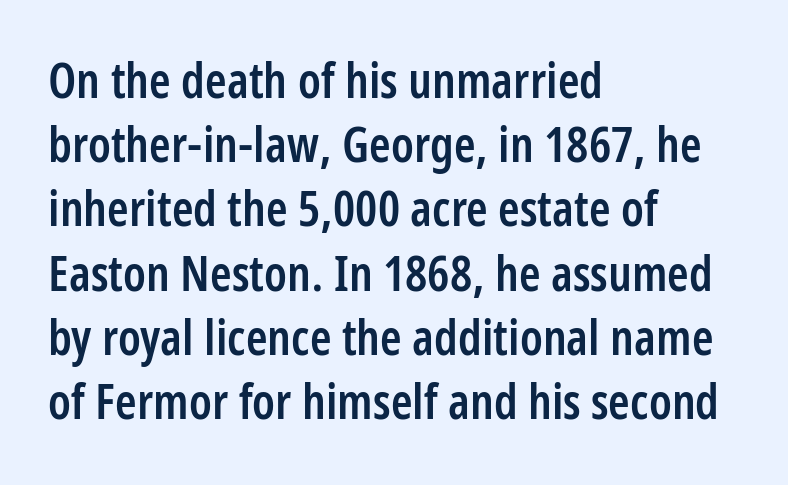
The image shows 49 px semibold, condensed sans-serif type, upright; set left-aligned, normal line spacing (1.31x), normal letter spacing, not underlined; low stroke contrast and a medium x-height.
